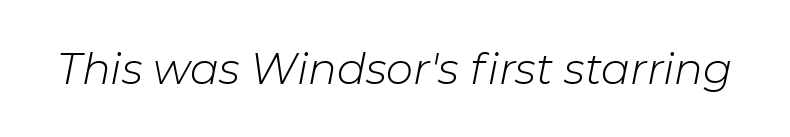
The image shows 43 px light type, italic (leaning right); set normal letter spacing, not underlined; low stroke contrast and a medium x-height.
